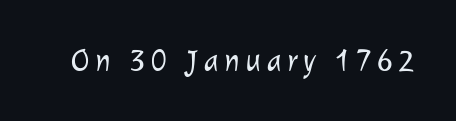
Q: Is the text bold? A: No.
Q: Is the typeface a serif or a sans-serif typeface? A: Sans-serif.
Q: Is the text underlined? A: No.
Q: Width (condensed, normal, or wide)? A: Normal.
Q: Stroke contrast? A: Low.
Q: x-height? A: Medium.
Q: Monospaced? A: No.
